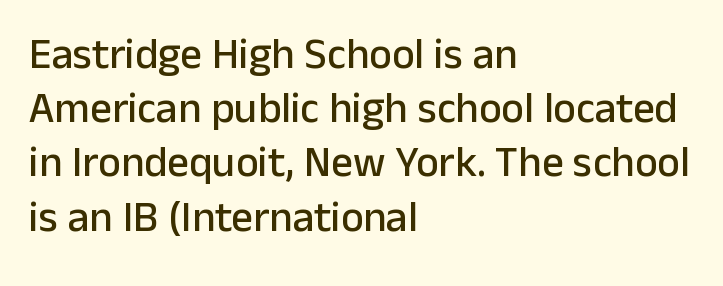
{"serif": "no", "italic": "no", "width": "normal", "stroke_contrast": "low", "x_height": "medium", "monospaced": "no", "underline": "no", "align": "left", "line_spacing": "normal", "line_spacing_ratio": 1.26, "letter_spacing": "normal", "letter_spacing_em": 0.0, "glyph_px": 43}
